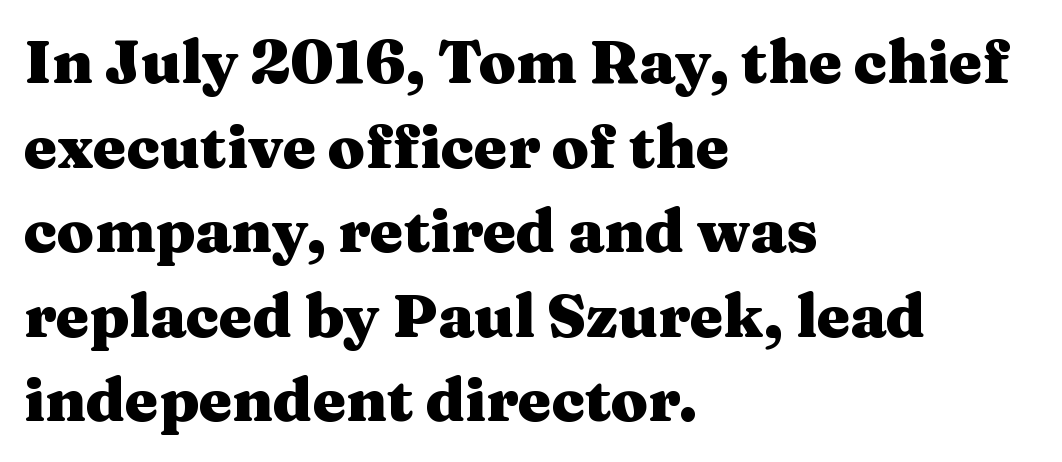
{"serif": "yes", "italic": "no", "bold": "yes", "weight": "heavy", "width": "wide", "stroke_contrast": "medium", "x_height": "medium", "monospaced": "no", "underline": "no", "align": "left", "line_spacing": "normal", "line_spacing_ratio": 1.41, "letter_spacing": "normal", "letter_spacing_em": 0.0, "glyph_px": 60}
